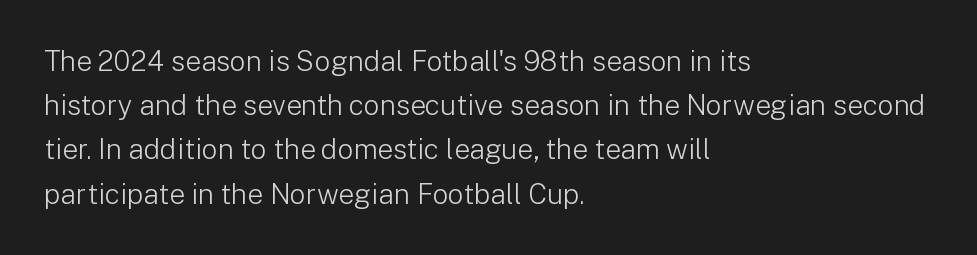
Q: Is the text bold? A: No.
Q: Is the text italic (slanted)? A: No, it is upright.
Q: Is the typeface a serif or a sans-serif typeface? A: Sans-serif.
Q: Is the text underlined? A: No.
Q: How is the paragraph aligned? A: Left-aligned.
Q: Is the spacing between letters normal or unusually wide? A: Normal.
Q: Is the spacing between lines tight, normal or loose? A: Normal.
Q: Width (condensed, normal, or wide)? A: Normal.
Q: Stroke contrast? A: Low.
Q: x-height? A: Medium.
Q: Monospaced? A: No.
